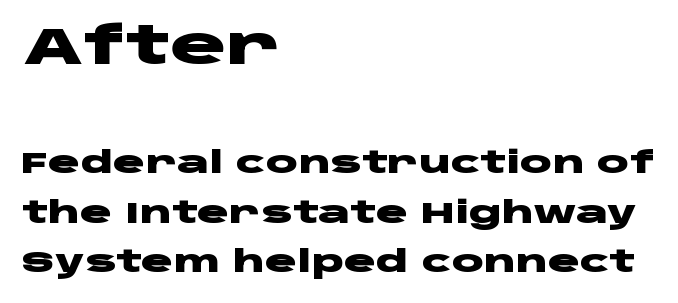
Each letter's strokes conclude bluntly, with no projecting serifs. How would I describe the line gaps? Plain and ordinary. Is this a fixed-width face? No — the glyphs have proportional, varying widths. Descenders are the only things crossing below the line. This sample uses an upright cut, with every glyph sitting square on the baseline. The typesetter chose a ragged-right arrangement here.
